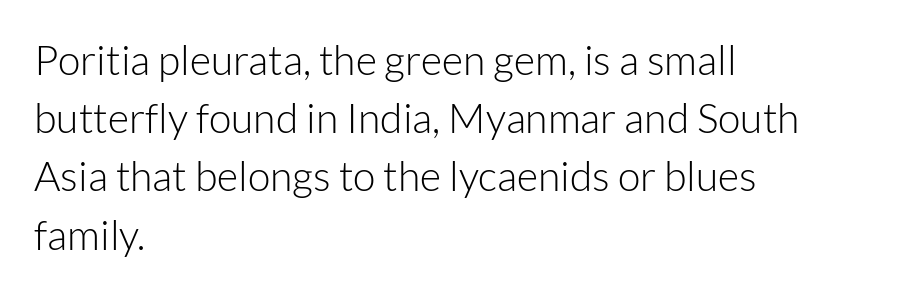
{"serif": "no", "italic": "no", "bold": "no", "weight": "light", "width": "normal", "stroke_contrast": "low", "x_height": "medium", "monospaced": "no", "underline": "no", "align": "left", "line_spacing": "normal", "line_spacing_ratio": 1.42, "letter_spacing": "normal", "letter_spacing_em": 0.0, "glyph_px": 41}
